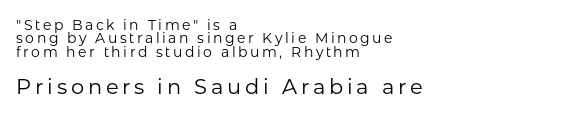
Q: Is the text bold? A: No.
Q: Is the text italic (slanted)? A: No, it is upright.
Q: Is the text underlined? A: No.
Q: How is the paragraph aligned? A: Left-aligned.
Q: Is the spacing between lines tight, normal or loose? A: Tight.
Q: Which block of text is set in a larger size, the first (top) or the second (bottom)? A: The second (bottom) one.
